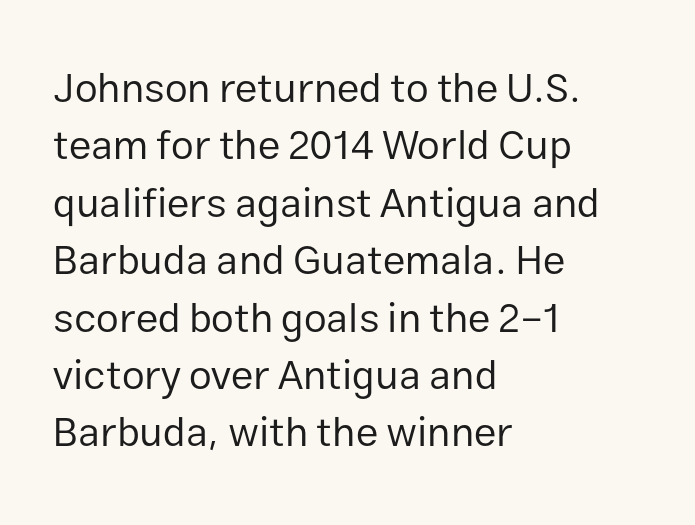
The image shows 41 px regular-weight sans-serif type, upright; set left-aligned, normal line spacing (1.4x), normal letter spacing, not underlined; low stroke contrast and a medium x-height.
